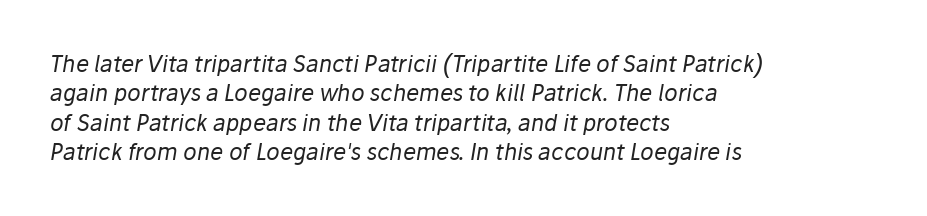
Q: Is the text bold? A: No.
Q: Is the text italic (slanted)? A: Yes, it leans right by about 10 degrees.
Q: Is the text underlined? A: No.
Q: How is the paragraph aligned? A: Left-aligned.
Q: Is the spacing between letters normal or unusually wide? A: Normal.
Q: Is the spacing between lines tight, normal or loose? A: Normal.
